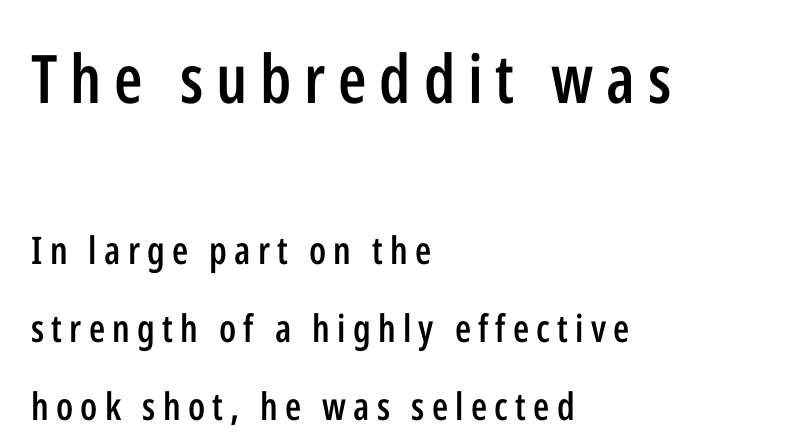
The rendering uses natural spacing where letterforms have individual widths. A roman cut, with each character standing at attention. These lines stand farther apart than default settings would place them. Decoration check: the copy has no underline. Alignment: flush left.
